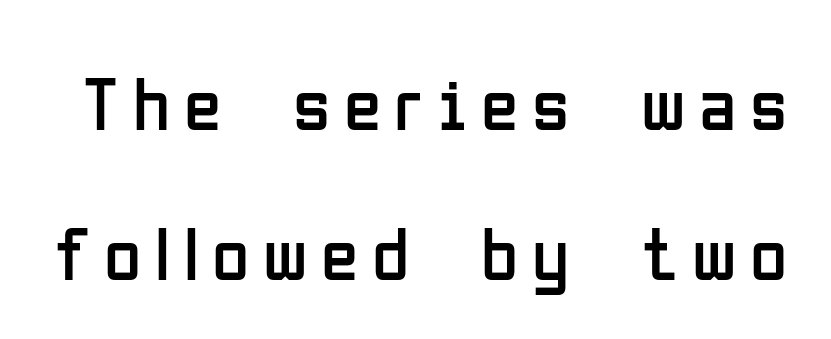
{"serif": "no", "italic": "no", "bold": "no", "weight": "regular", "width": "condensed", "stroke_contrast": "low", "x_height": "medium", "monospaced": "no", "underline": "no", "line_spacing": "loose", "line_spacing_ratio": 1.97, "glyph_px": 76}
